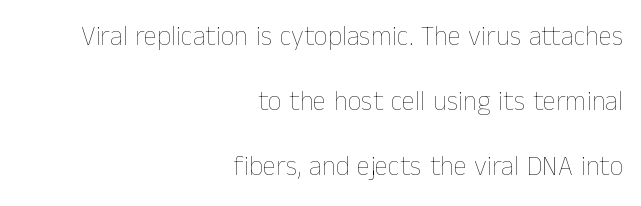
The image shows 27 px text type, upright; set right-aligned, loose line spacing (2.41x), normal letter spacing, not underlined.
